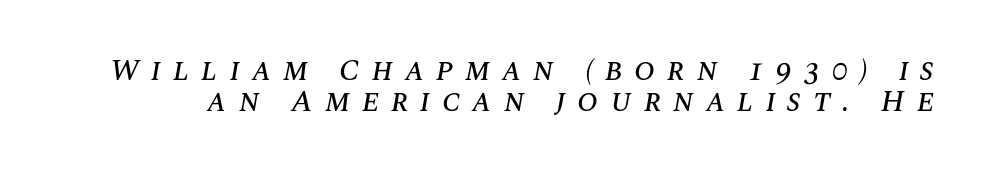
Q: Is the text italic (slanted)? A: Yes, it leans right by about 10 degrees.
Q: Is the text underlined? A: No.
Q: Is the spacing between letters normal or unusually wide? A: Unusually wide.
Q: Is the spacing between lines tight, normal or loose? A: Tight.
Q: Width (condensed, normal, or wide)? A: Normal.
Q: Stroke contrast? A: Medium.
Q: x-height? A: Large.
Q: Monospaced? A: No.
